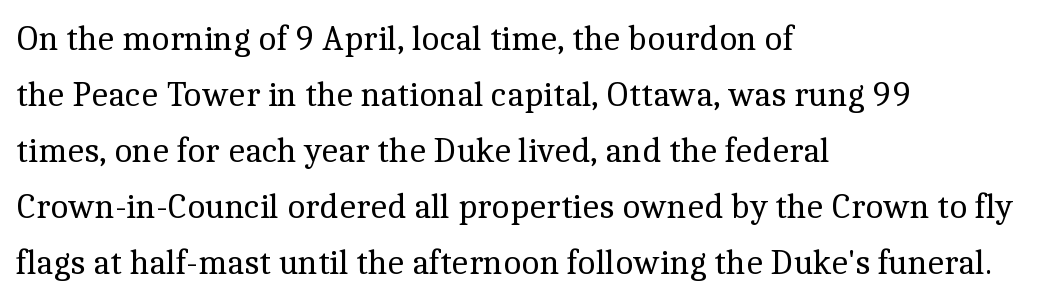
Q: Is the text bold? A: No.
Q: Is the text italic (slanted)? A: No, it is upright.
Q: Is the typeface a serif or a sans-serif typeface? A: Serif.
Q: Is the text underlined? A: No.
Q: How is the paragraph aligned? A: Left-aligned.
Q: Is the spacing between letters normal or unusually wide? A: Normal.
Q: Is the spacing between lines tight, normal or loose? A: Normal.
Q: Width (condensed, normal, or wide)? A: Normal.
Q: x-height? A: Medium.
Q: Monospaced? A: No.
